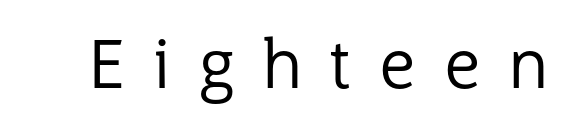
Posture: straight, roman, zero tilt. To sum up the face: it is a sans, with no serifs. Stroke mass is kept to a normal reading level or below. You could not count columns in this text — the font is proportionally spaced. Does extra space separate the letters? Yes, quite a lot of it.
